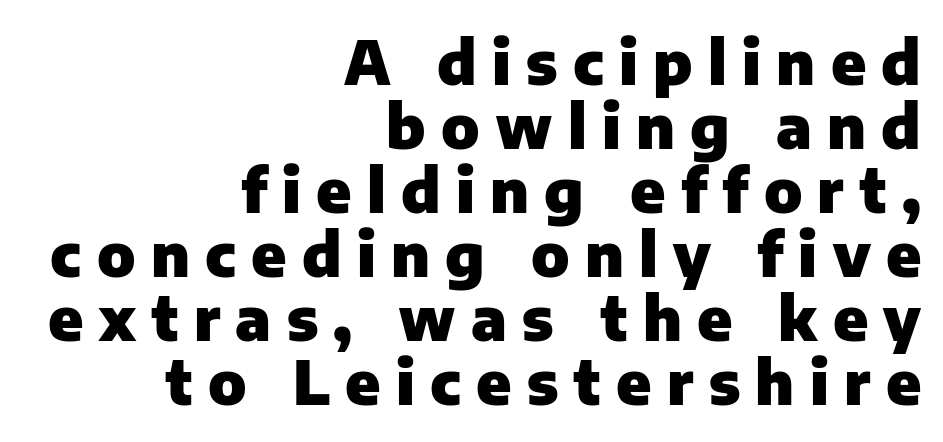
Q: Is the text bold? A: Yes.
Q: Is the text italic (slanted)? A: No, it is upright.
Q: Is the typeface a serif or a sans-serif typeface? A: Sans-serif.
Q: Is the text underlined? A: No.
Q: How is the paragraph aligned? A: Right-aligned.
Q: Is the spacing between letters normal or unusually wide? A: Unusually wide.
Q: Is the spacing between lines tight, normal or loose? A: Tight.
Q: Width (condensed, normal, or wide)? A: Normal.
Q: Stroke contrast? A: Low.
Q: x-height? A: Medium.
Q: Monospaced? A: No.
